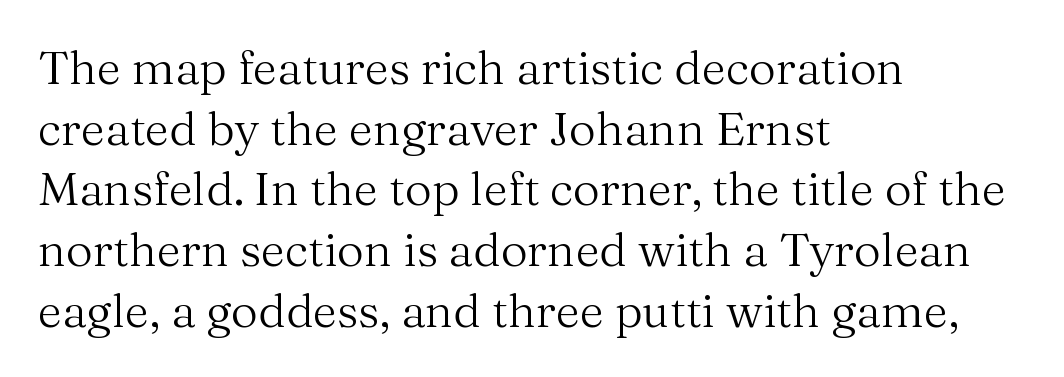
Q: Is the text bold? A: No.
Q: Is the text italic (slanted)? A: No, it is upright.
Q: Is the typeface a serif or a sans-serif typeface? A: Serif.
Q: Is the text underlined? A: No.
Q: How is the paragraph aligned? A: Left-aligned.
Q: Is the spacing between letters normal or unusually wide? A: Normal.
Q: Is the spacing between lines tight, normal or loose? A: Normal.
Q: Width (condensed, normal, or wide)? A: Normal.
Q: Stroke contrast? A: Medium.
Q: x-height? A: Medium.
Q: Monospaced? A: No.
